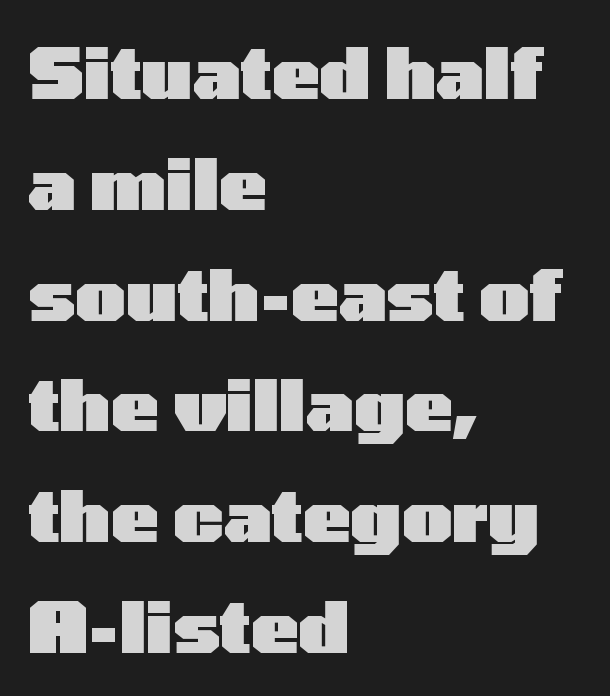
The setting favours the left margin, as ordinary paragraphs usually do. Students, observe: this is what conventionally led text looks like. Descenders are the only things crossing below the line. The lettering holds an erect, upright posture throughout.
